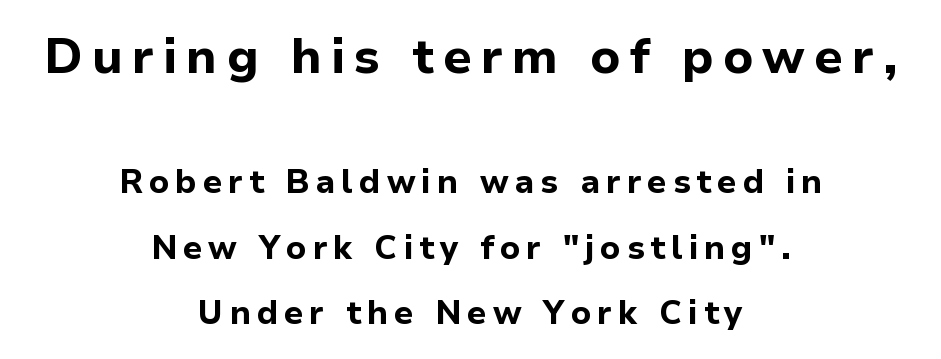
{"serif": "no", "italic": "no", "bold": "yes", "weight": "bold", "width": "normal", "stroke_contrast": "low", "x_height": "medium", "monospaced": "no", "underline": "no", "align": "center", "line_spacing": "loose", "line_spacing_ratio": 1.98, "larger_block": "first", "size_ratio": 1.48, "glyph_px": 49}
